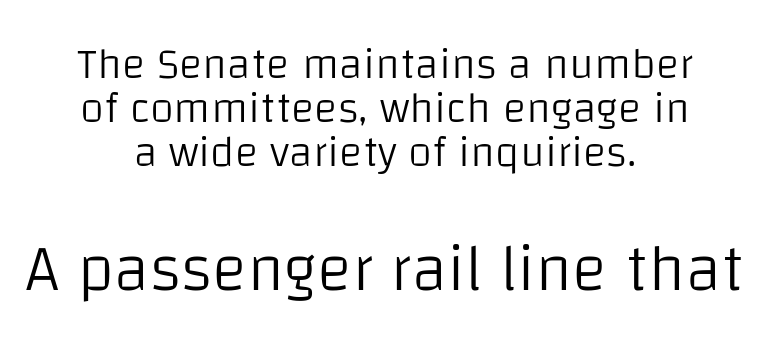
{"serif": "no", "italic": "no", "bold": "no", "weight": "light", "width": "normal", "stroke_contrast": "low", "x_height": "large", "monospaced": "no", "underline": "no", "align": "center", "line_spacing": "tight", "line_spacing_ratio": 1.0, "letter_spacing": "normal", "letter_spacing_em": 0.0, "larger_block": "second", "size_ratio": 1.5, "glyph_px": 66}
